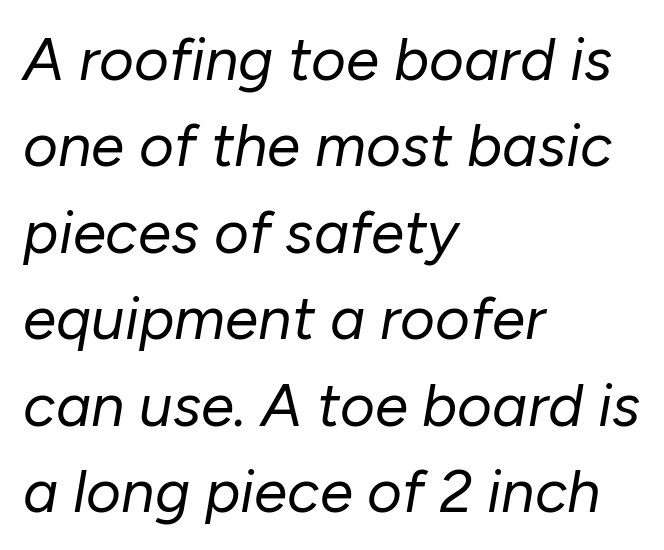
{"italic": "yes", "lean": "right", "slant_degrees": 10, "bold": "no", "weight": "regular", "width": "normal", "stroke_contrast": "low", "x_height": "medium", "monospaced": "no", "underline": "no", "align": "left", "line_spacing": "normal", "line_spacing_ratio": 1.44, "letter_spacing": "normal", "letter_spacing_em": 0.0, "glyph_px": 60}
